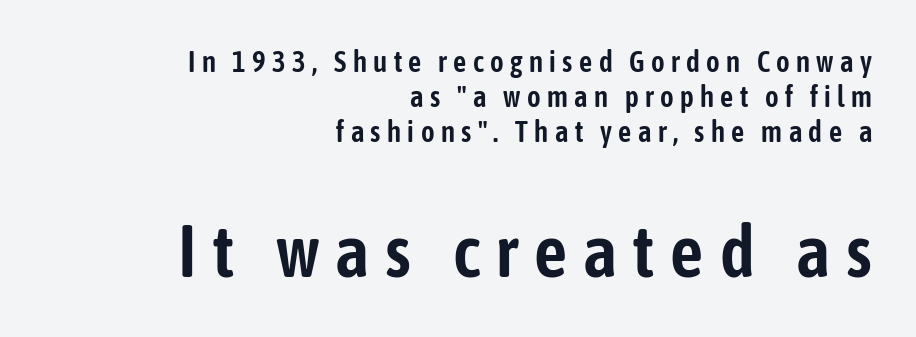
Here the designer chose a conventional face with non-uniform glyph widths. Block two is the big one; block one sits smaller above it. The rendering inserts visible extra space after every character. To sum up the face: it is a sans, with no serifs. Which margin do the lines hug? The right one — the left edge is uneven. Tall strokes in this sample are plumb rather than angled.
